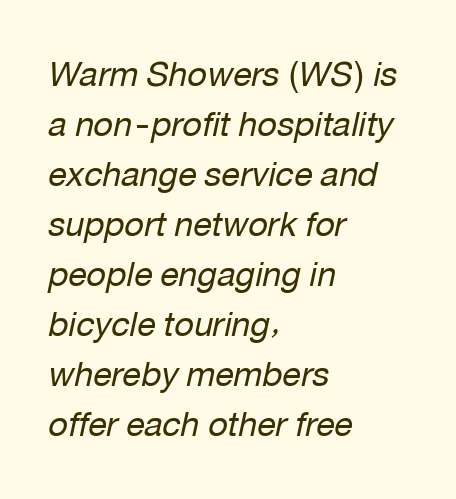
The image shows 34 px regular-weight type, italic (leaning right); set left-aligned, normal line spacing (1.47x), normal letter spacing, not underlined; low stroke contrast and a medium x-height.
